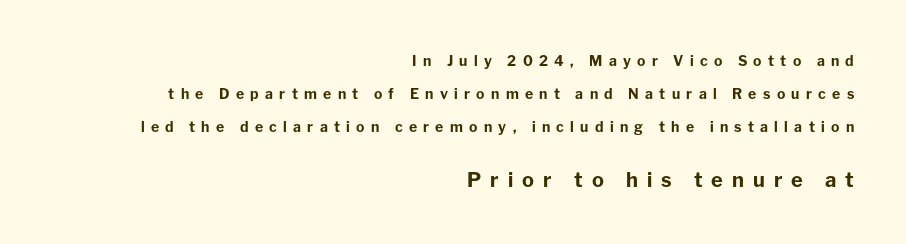
Q: Is the text bold? A: Yes.
Q: Is the text italic (slanted)? A: No, it is upright.
Q: Is the text underlined? A: No.
Q: How is the paragraph aligned? A: Right-aligned.
Q: Is the spacing between letters normal or unusually wide? A: Unusually wide.
Q: Is the spacing between lines tight, normal or loose? A: Loose.
Q: Which block of text is set in a larger size, the first (top) or the second (bottom)? A: The second (bottom) one.
